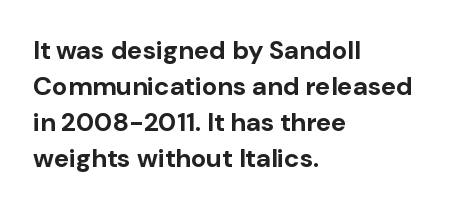
The image shows 26 px bold type, upright; set left-aligned, normal line spacing (1.39x), normal letter spacing, not underlined.
